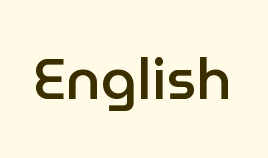
The image shows 57 px semibold sans-serif type, upright; set normal letter spacing, not underlined; low stroke contrast and a medium x-height.
